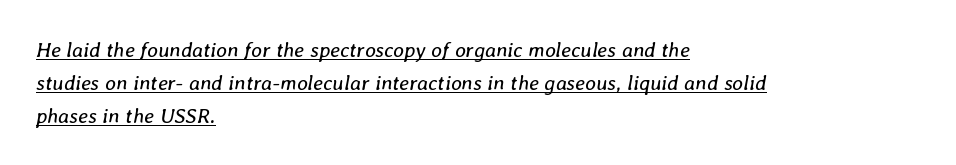
Q: Is the text bold? A: No.
Q: Is the text italic (slanted)? A: Yes, it leans right by about 8 degrees.
Q: Is the text underlined? A: Yes.
Q: How is the paragraph aligned? A: Left-aligned.
Q: Is the spacing between letters normal or unusually wide? A: Normal.
Q: Is the spacing between lines tight, normal or loose? A: Normal.
